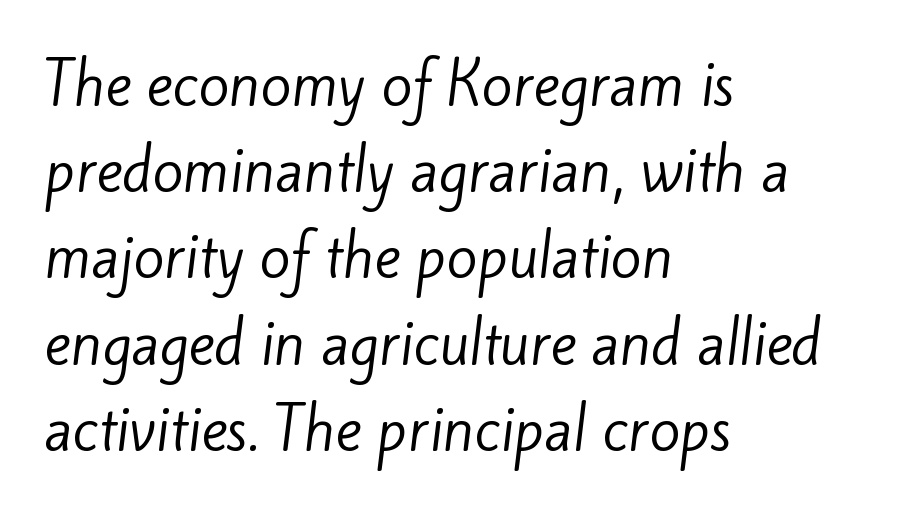
Q: Is the text bold? A: No.
Q: Is the typeface a serif or a sans-serif typeface? A: Sans-serif.
Q: Is the text underlined? A: No.
Q: How is the paragraph aligned? A: Left-aligned.
Q: Is the spacing between letters normal or unusually wide? A: Normal.
Q: Is the spacing between lines tight, normal or loose? A: Normal.
Q: Width (condensed, normal, or wide)? A: Normal.
Q: Stroke contrast? A: Low.
Q: x-height? A: Small.
Q: Monospaced? A: No.
